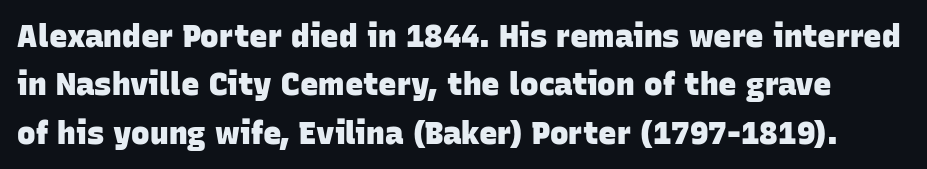
{"serif": "no", "bold": "yes", "weight": "heavy", "width": "normal", "stroke_contrast": "low", "x_height": "large", "monospaced": "no", "underline": "no", "line_spacing": "normal", "line_spacing_ratio": 1.56, "letter_spacing": "normal", "letter_spacing_em": 0.0, "glyph_px": 31}
